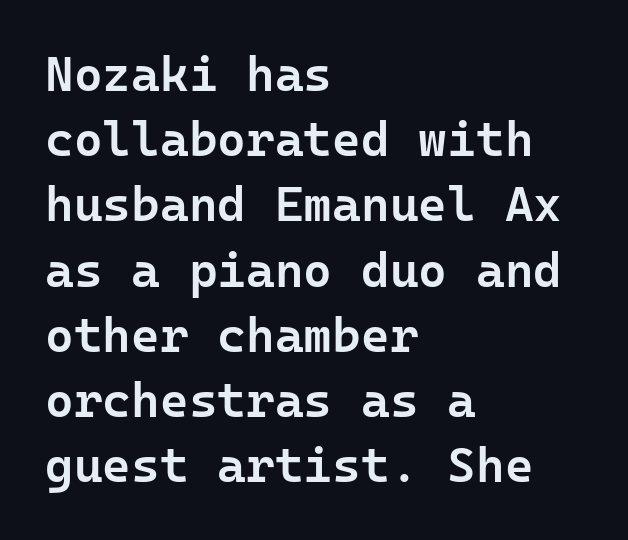
This is the in-between weight designers call semibold or demi. These lines are set flush left with a ragged right edge. No feet cap the strokes, marking this as sans-serif type. Interline gaps are of average width in this sample.
